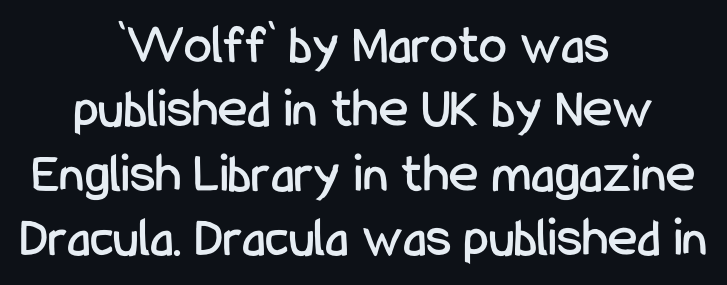
{"serif": "no", "italic": "no", "width": "condensed", "stroke_contrast": "low", "x_height": "medium", "monospaced": "no", "underline": "no", "align": "center", "line_spacing": "tight", "line_spacing_ratio": 1.15, "letter_spacing": "normal", "letter_spacing_em": 0.0, "glyph_px": 56}
